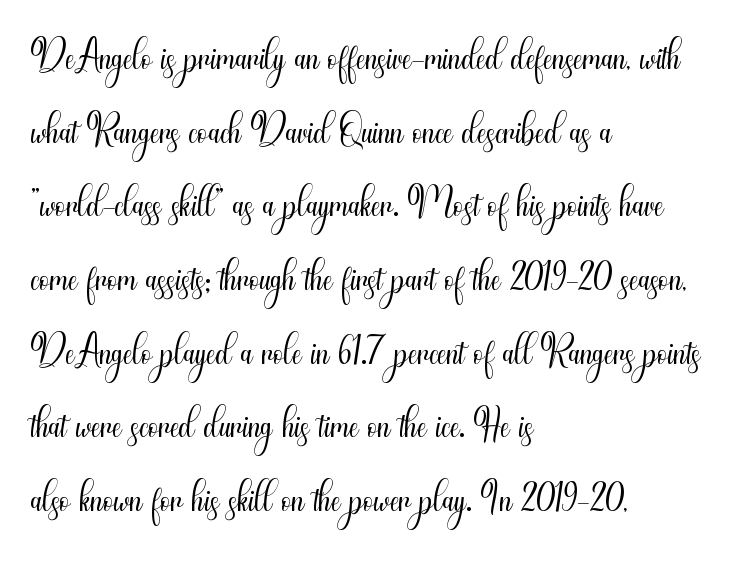
The image shows 58 px light, condensed sans-serif type; set left-aligned, normal line spacing (1.27x), normal letter spacing, not underlined; medium stroke contrast and a small x-height.
